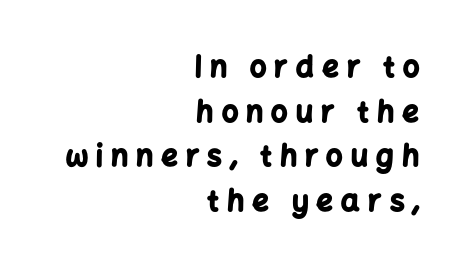
The image shows 29 px bold sans-serif type, upright; set right-aligned, normal line spacing (1.54x), unusually wide letter spacing (+0.28 em), not underlined; low stroke contrast and a medium x-height.
